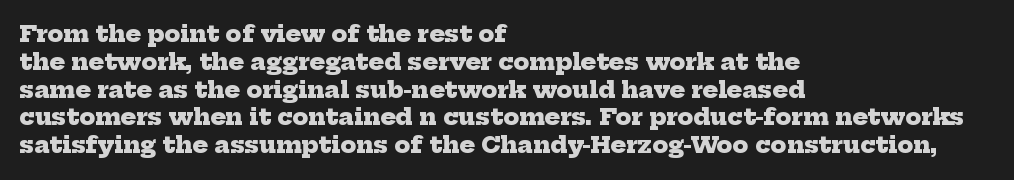
Just letters on the line, the space beneath them empty. Standard letterfit; no display-style spreading of the glyphs. Is the type bold? Yes — the strokes are clearly thick and heavy. The ragged edge is on the right, which tells us the setting is flush left.
